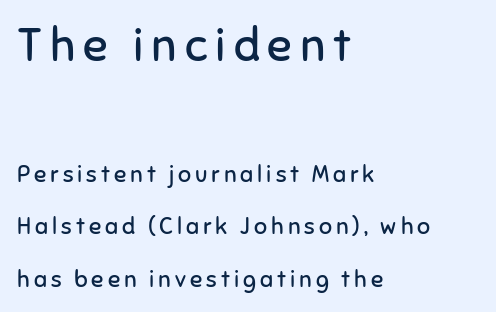
The image shows 46 px regular-weight sans-serif type, upright; set left-aligned, loose line spacing (2.3x), not underlined; the first (top) block is 2.0x larger; low stroke contrast and a medium x-height.
